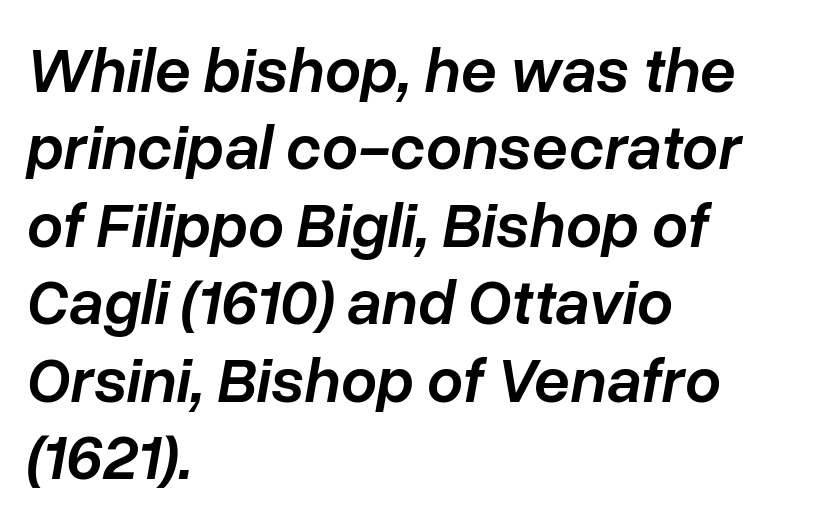
Q: Is the text bold? A: Semi-bold.
Q: Is the text italic (slanted)? A: Yes, it leans right by about 10 degrees.
Q: Is the text underlined? A: No.
Q: How is the paragraph aligned? A: Left-aligned.
Q: Is the spacing between letters normal or unusually wide? A: Normal.
Q: Width (condensed, normal, or wide)? A: Normal.
Q: Stroke contrast? A: Low.
Q: x-height? A: Medium.
Q: Monospaced? A: No.
